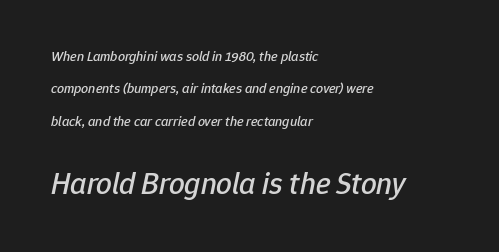
Honestly, there is no underline to notice here at all. This sample is left-justified, so line endings fall wherever the words run out. Spacing verdict: proportional, widths tailored to each character. Characters are canted at an angle relative to the baseline's perpendicular. Note: smaller setting up top, larger setting below. Is there much room between lines? Yes — plenty of vertical air separates them.
